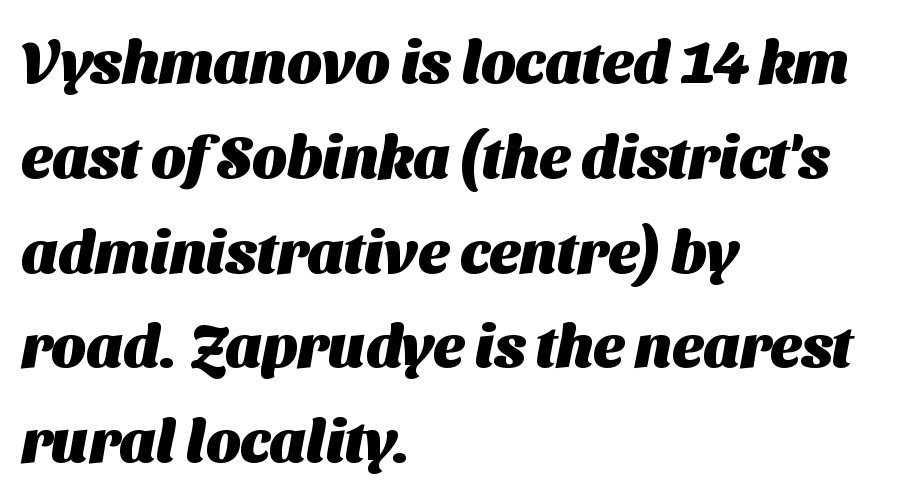
Line beginnings align vertically; line endings do not. Is the letter spacing exaggerated? No — it looks like the ordinary default. As a designer I'd log this as weight 700, bold. Quick note: underline off. The passage shown is typed in a proportional face where columns would drift. The type family on display is of the sans-serif kind.
